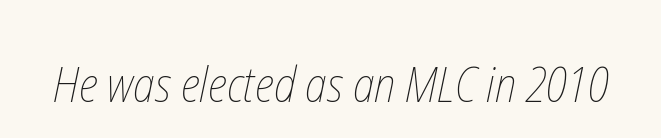
{"bold": "no", "weight": "thin", "width": "condensed", "stroke_contrast": "low", "x_height": "medium", "monospaced": "no", "underline": "no", "letter_spacing": "normal", "letter_spacing_em": 0.0, "glyph_px": 48}
